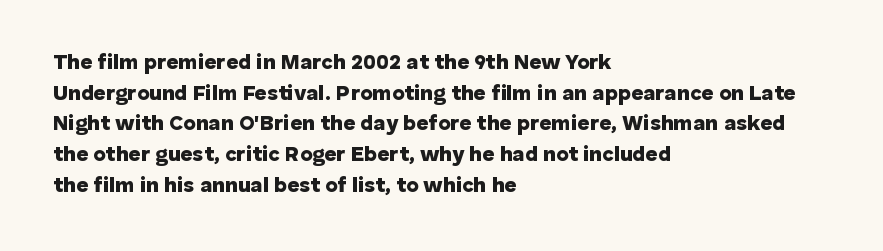
{"italic": "no", "bold": "yes", "underline": "no", "align": "left", "line_spacing": "normal", "line_spacing_ratio": 1.46, "letter_spacing": "normal", "letter_spacing_em": 0.0, "glyph_px": 21}
